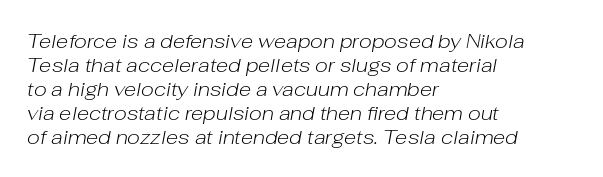
{"italic": "yes", "lean": "right", "slant_degrees": 10, "bold": "no", "underline": "no", "align": "left", "line_spacing_ratio": 1.2, "letter_spacing": "normal", "letter_spacing_em": 0.0, "glyph_px": 20}
